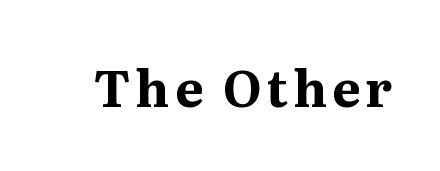
The image shows 50 px bold serif type, upright; set not underlined; medium stroke contrast and a medium x-height.
